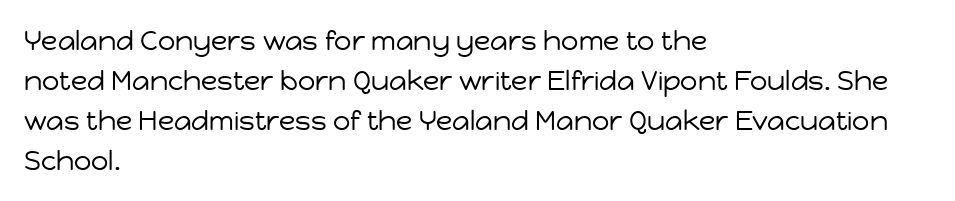
{"italic": "no", "bold": "no", "underline": "no", "align": "left", "line_spacing": "normal", "line_spacing_ratio": 1.48, "letter_spacing": "normal", "letter_spacing_em": 0.0, "glyph_px": 27}
